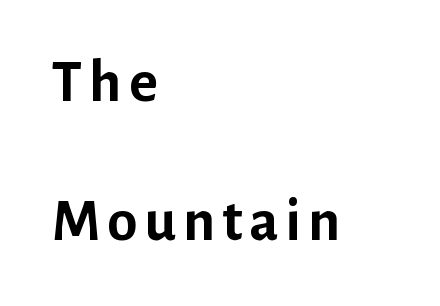
The image shows 61 px semibold sans-serif type, upright; set left-aligned, loose line spacing (2.28x), not underlined; low stroke contrast and a medium x-height.
